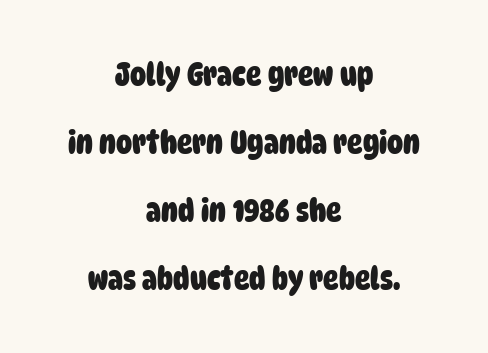
The image shows 32 px heavy, condensed sans-serif type; set centered, loose line spacing (2.12x), normal letter spacing, not underlined; low stroke contrast and a large x-height.
